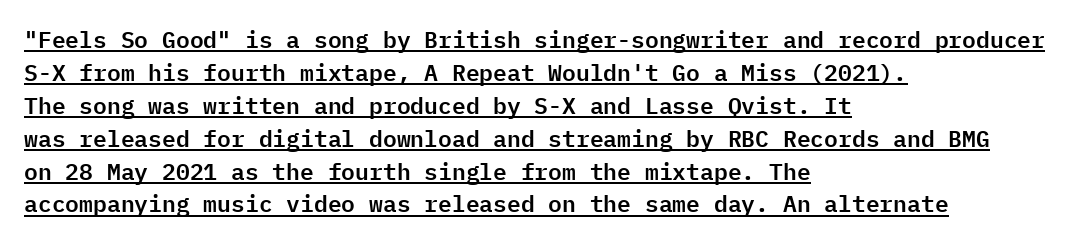
The image shows 23 px text type, upright; set left-aligned, normal line spacing (1.43x), normal letter spacing, underlined.
